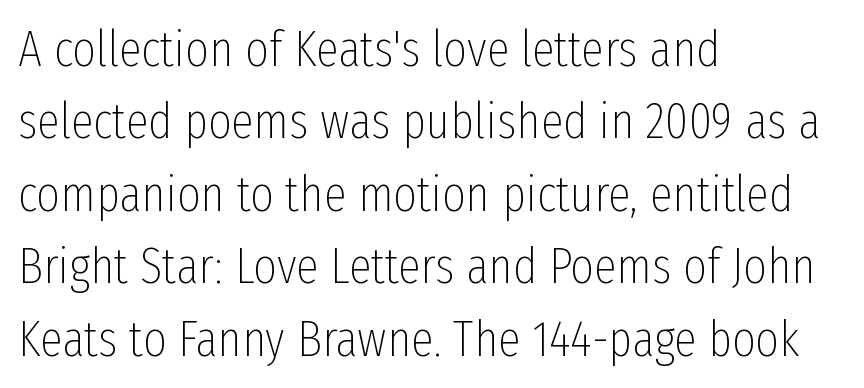
Glance below the letters and you will spot only blank space. Rows of type keep a routine distance in the vertical direction. Is this a heavy cut? Hardly; it is regular or lighter. The axis of the letterforms is exactly vertical. Unlike a traditional serif, this face leaves its strokes unadorned. The passage shown has conventional tracking throughout.
